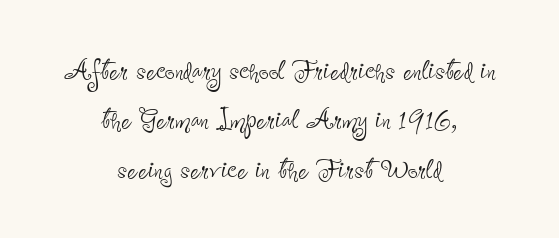
The image shows 35 px thin, condensed sans-serif type; set centered, normal line spacing (1.41x), normal letter spacing, not underlined; low stroke contrast and a small x-height.
